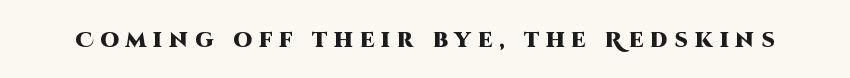
Q: Is the text bold? A: Yes.
Q: Is the text italic (slanted)? A: No, it is upright.
Q: Is the text underlined? A: No.
Q: Is the spacing between letters normal or unusually wide? A: Unusually wide.
